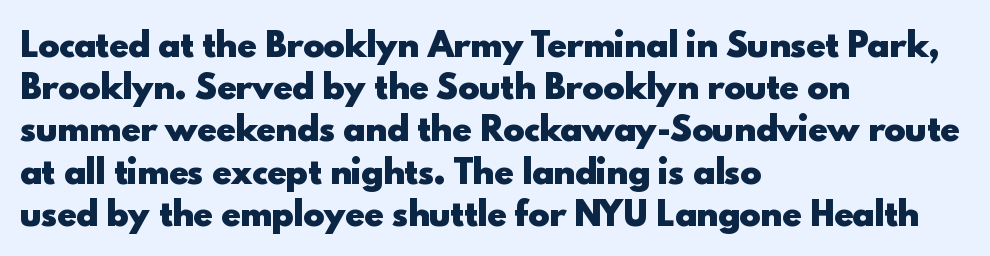
Visually the block forms a straight wall on the left and a jagged coastline on the right. You could call the tracking neutral — neither tight nor loose. The letters stand straight up with perfectly vertical stems. The text was rendered using a sans face with plain stroke endings. Chunky letters — that's bold for sure. Rows of type keep a routine distance in the vertical direction.
